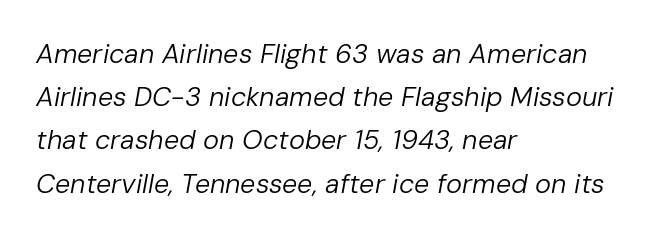
{"italic": "yes", "lean": "right", "slant_degrees": 10, "bold": "no", "underline": "no", "align": "left", "line_spacing": "normal", "line_spacing_ratio": 1.6, "letter_spacing": "normal", "letter_spacing_em": 0.0, "glyph_px": 27}
